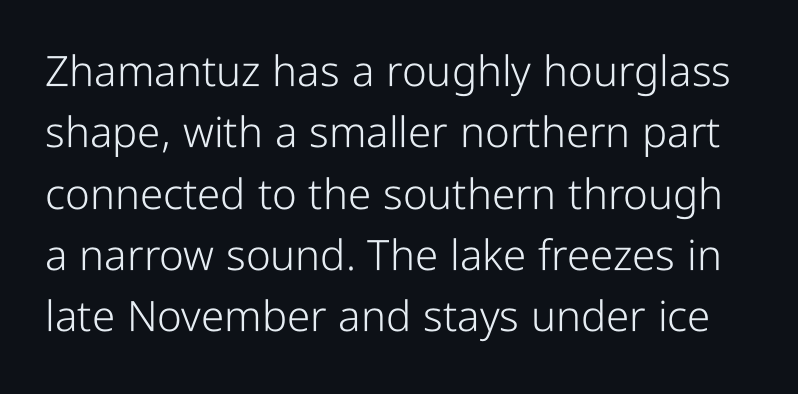
The image shows 42 px light, condensed sans-serif type, upright; set normal line spacing (1.46x), normal letter spacing, not underlined; low stroke contrast and a medium x-height.
